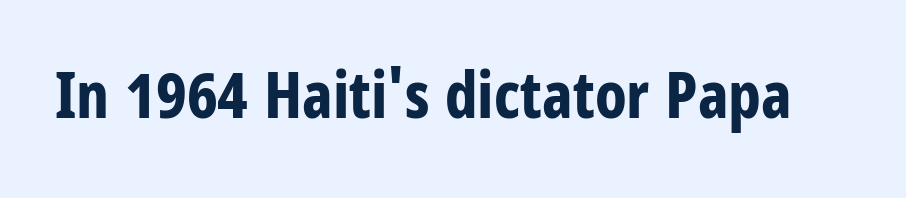
Q: Is the text bold? A: Yes.
Q: Is the text italic (slanted)? A: No, it is upright.
Q: Is the typeface a serif or a sans-serif typeface? A: Sans-serif.
Q: Is the text underlined? A: No.
Q: Is the spacing between letters normal or unusually wide? A: Normal.
Q: Width (condensed, normal, or wide)? A: Condensed.
Q: Stroke contrast? A: Low.
Q: x-height? A: Large.
Q: Monospaced? A: No.
